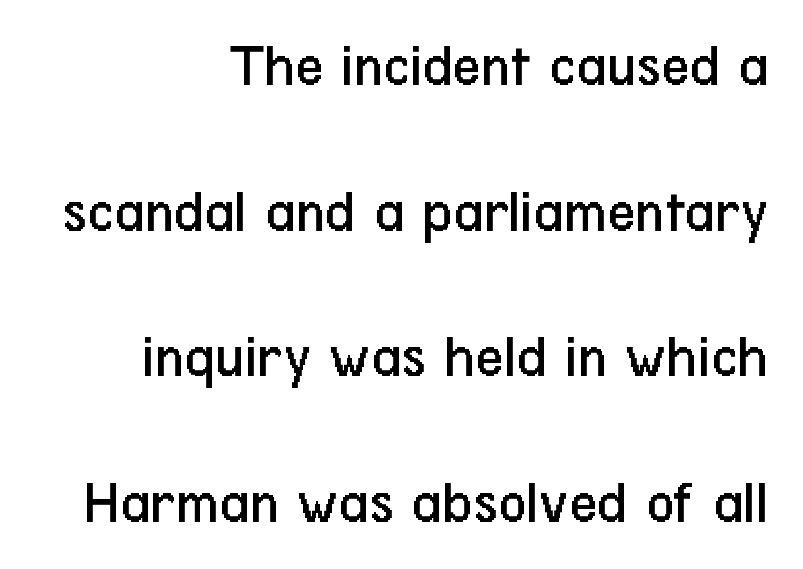
{"serif": "no", "italic": "no", "bold": "no", "weight": "regular", "width": "condensed", "stroke_contrast": "low", "x_height": "medium", "monospaced": "no", "underline": "no", "align": "right", "line_spacing": "loose", "line_spacing_ratio": 2.35, "letter_spacing": "normal", "letter_spacing_em": 0.0, "glyph_px": 62}
